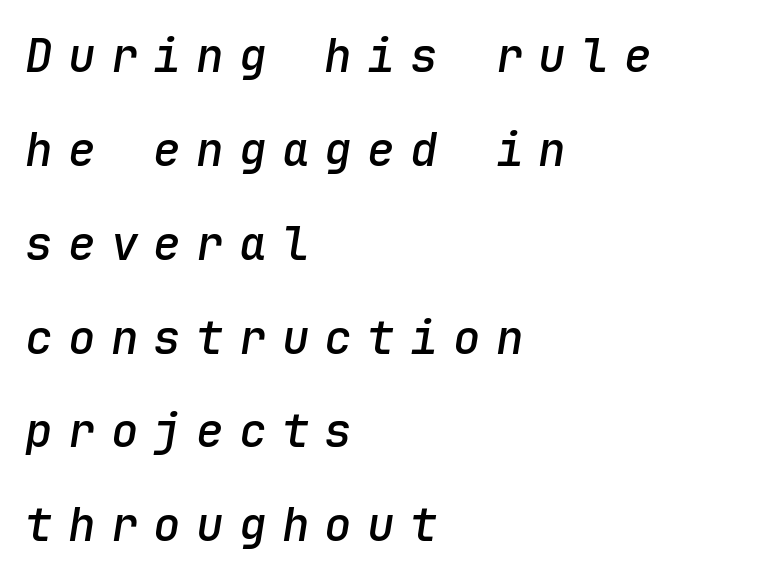
Looks like terminal output: every glyph gets an equal slot. Type without underlining. The vertical gap from one line to the next is large. Words appear elongated and porous because spacing is wide.
